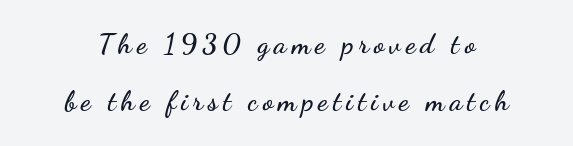
The image shows 28 px wide sans-serif type; set loose line spacing (2.05x), not underlined; low stroke contrast and a small x-height.
